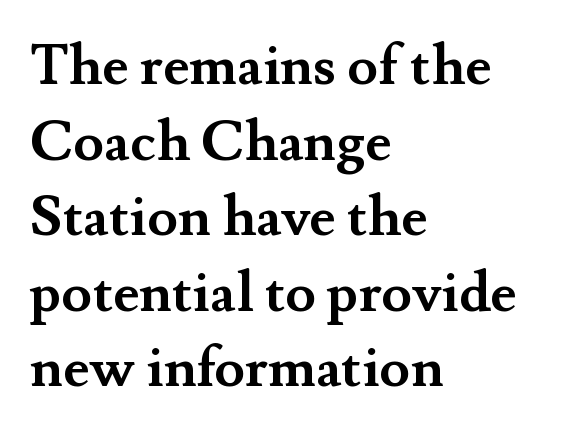
{"serif": "yes", "italic": "no", "bold": "yes", "weight": "semibold", "width": "normal", "stroke_contrast": "medium", "x_height": "small", "monospaced": "no", "underline": "no", "align": "left", "line_spacing": "normal", "line_spacing_ratio": 1.35, "letter_spacing": "normal", "letter_spacing_em": 0.0, "glyph_px": 56}
